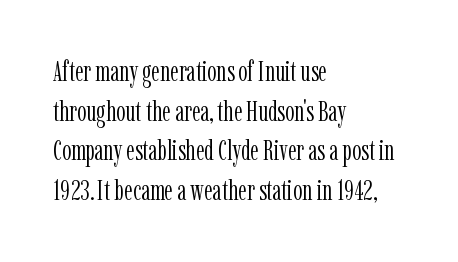
{"serif": "yes", "italic": "no", "bold": "no", "weight": "light", "width": "condensed", "stroke_contrast": "low", "x_height": "medium", "monospaced": "no", "underline": "no", "align": "left", "line_spacing": "normal", "line_spacing_ratio": 1.37, "letter_spacing": "normal", "letter_spacing_em": 0.0, "glyph_px": 29}
